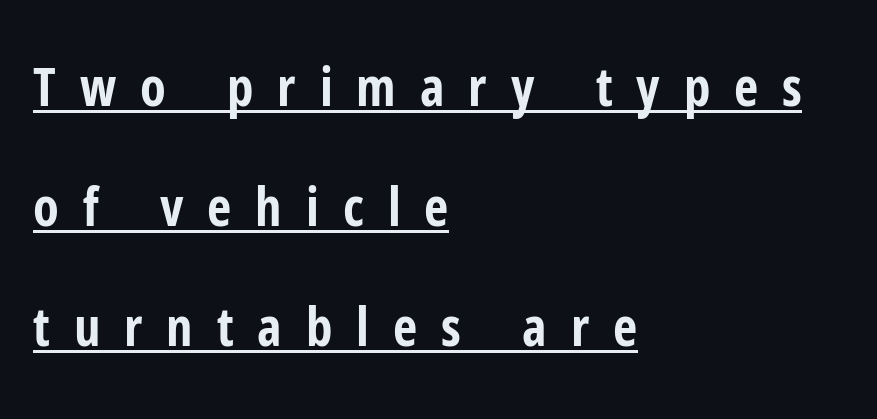
Horizontal alignment here is leftward, the default for most running prose. Honestly, the rows look like they've been pulled way apart. Notice how the stems are strictly vertical — no italics here. Underline: present.
